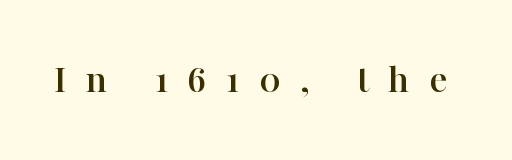
The image shows 42 px serif type, upright; set unusually wide letter spacing (+0.46 em), not underlined; high stroke contrast and a medium x-height.
